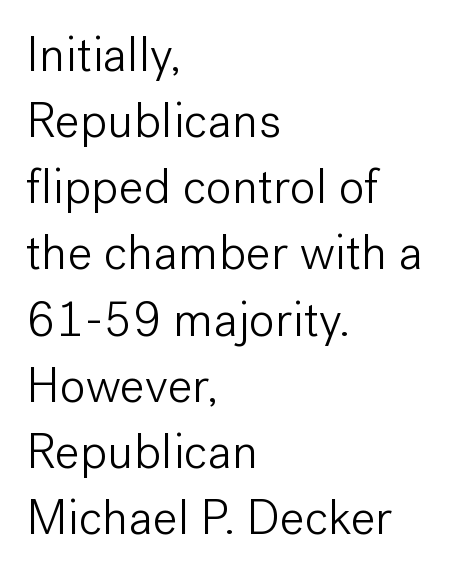
Q: Is the text bold? A: No.
Q: Is the text italic (slanted)? A: No, it is upright.
Q: Is the typeface a serif or a sans-serif typeface? A: Sans-serif.
Q: Is the text underlined? A: No.
Q: How is the paragraph aligned? A: Left-aligned.
Q: Is the spacing between letters normal or unusually wide? A: Normal.
Q: Is the spacing between lines tight, normal or loose? A: Normal.
Q: Width (condensed, normal, or wide)? A: Normal.
Q: Stroke contrast? A: Low.
Q: x-height? A: Medium.
Q: Monospaced? A: No.
